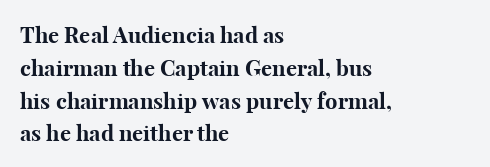
{"italic": "no", "bold": "yes", "underline": "no", "align": "left", "line_spacing": "normal", "line_spacing_ratio": 1.49, "letter_spacing": "normal", "letter_spacing_em": 0.0, "glyph_px": 22}
